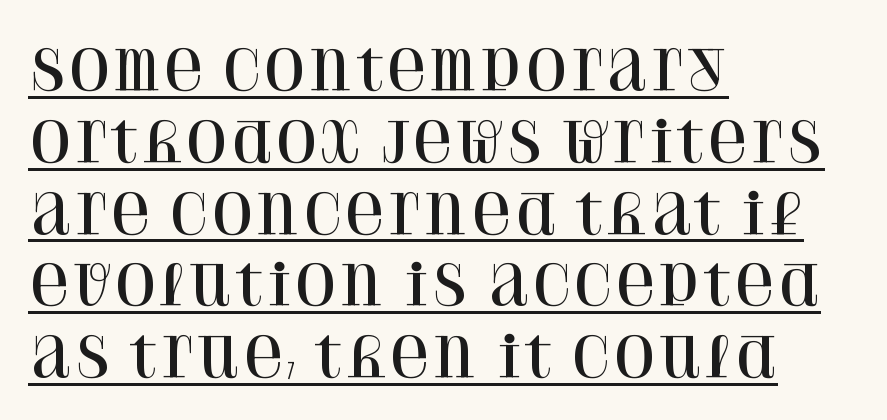
The image shows 54 px serif type, upright; set left-aligned, normal line spacing (1.33x), normal letter spacing, underlined; high stroke contrast and a large x-height.
